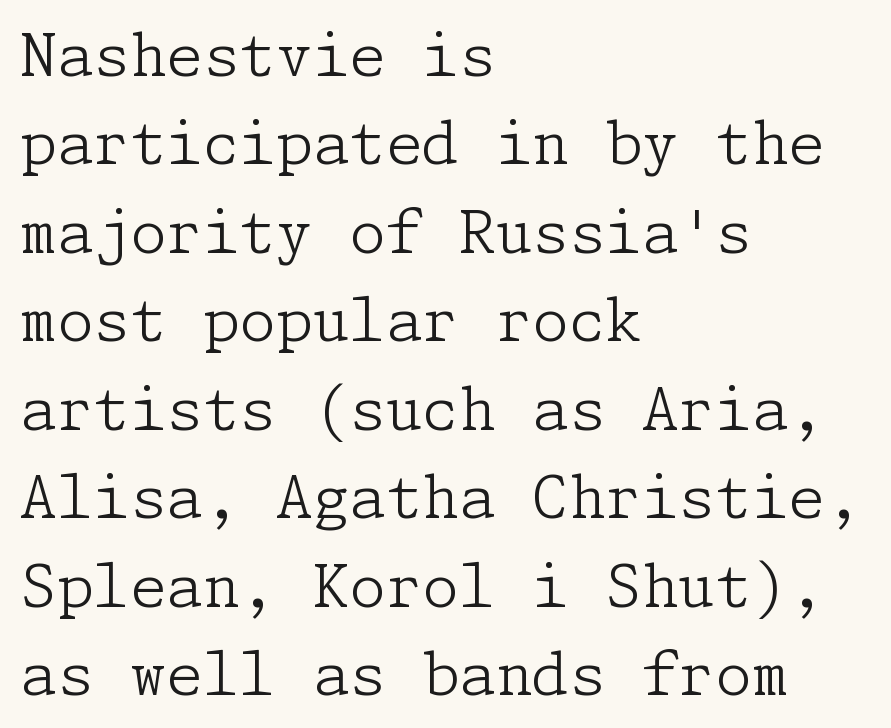
The image shows 59 px light serif type, upright; set left-aligned, normal line spacing (1.5x), normal letter spacing, not underlined; low stroke contrast and a medium x-height.
